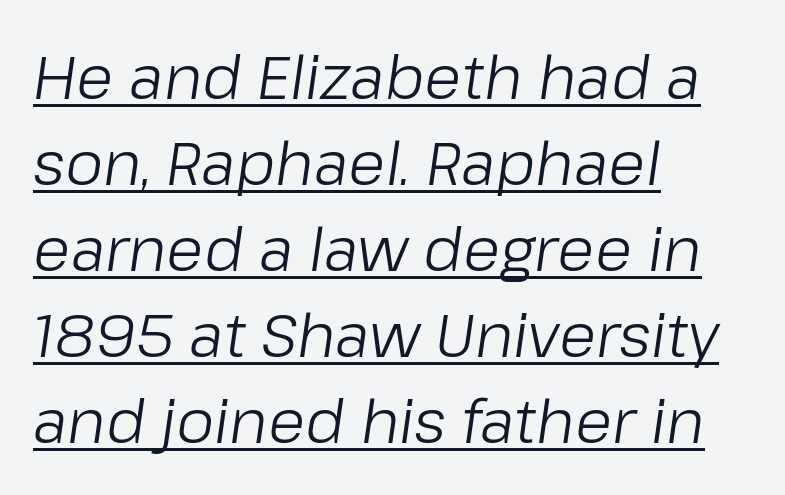
{"italic": "yes", "lean": "right", "slant_degrees": 8, "bold": "no", "weight": "light", "width": "normal", "stroke_contrast": "low", "x_height": "medium", "monospaced": "no", "underline": "yes", "align": "left", "line_spacing": "normal", "line_spacing_ratio": 1.41, "letter_spacing": "normal", "letter_spacing_em": 0.0, "glyph_px": 61}
